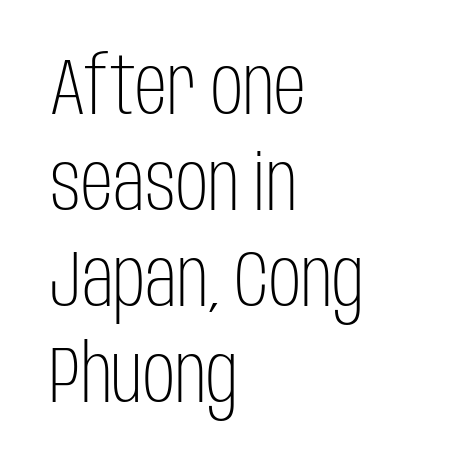
The image shows 80 px light, condensed sans-serif type, upright; set left-aligned, line spacing 1.2x, normal letter spacing, not underlined; low stroke contrast and a large x-height.
